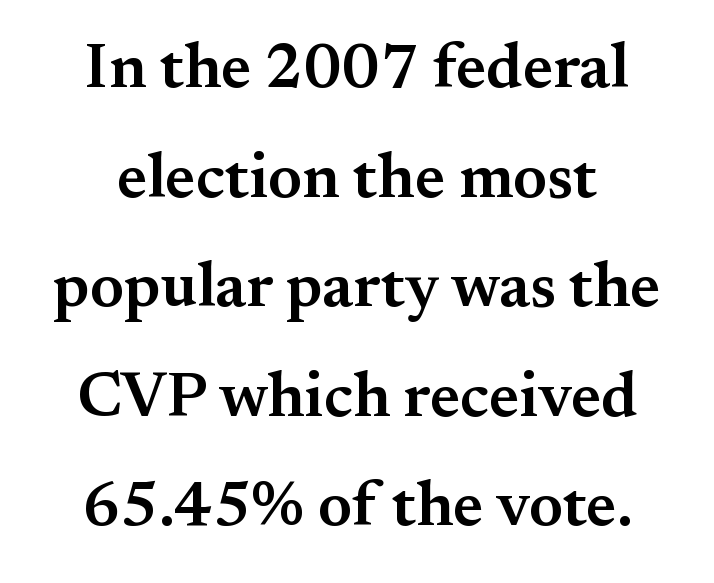
The image shows 63 px semibold serif type, upright; set line spacing 1.74x, normal letter spacing, not underlined; medium stroke contrast and a small x-height.
